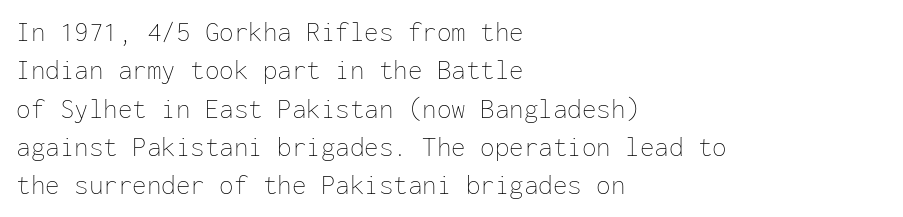
Q: Is the text bold? A: No.
Q: Is the text italic (slanted)? A: No, it is upright.
Q: Is the text underlined? A: No.
Q: How is the paragraph aligned? A: Left-aligned.
Q: Is the spacing between letters normal or unusually wide? A: Normal.
Q: Is the spacing between lines tight, normal or loose? A: Normal.
Q: Width (condensed, normal, or wide)? A: Normal.
Q: Stroke contrast? A: Low.
Q: x-height? A: Medium.
Q: Monospaced? A: Yes.
